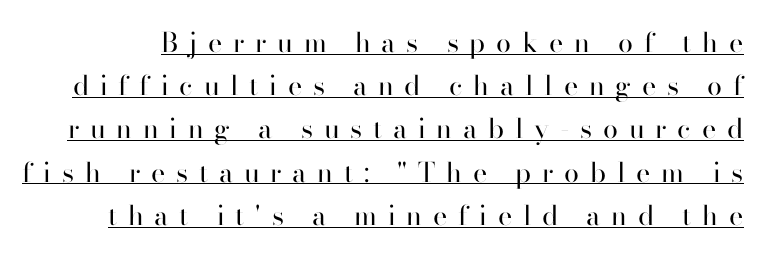
This rendering features underlined lettering. The rendering inserts visible extra space after every character. The line-height multiplier appears to be the usual default. The lettering holds an erect, upright posture throughout. Think standard paragraph weight, or any step lighter than that.
